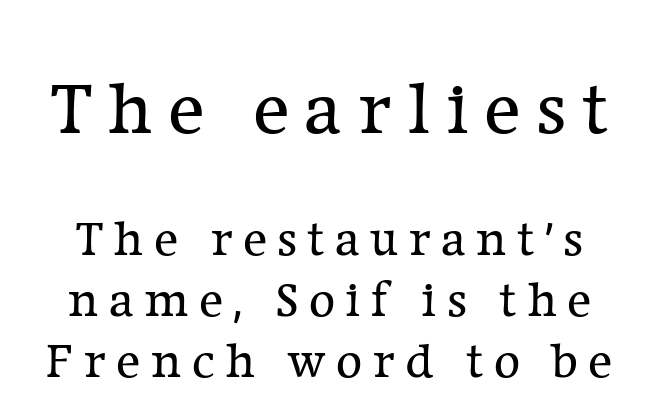
{"serif": "yes", "italic": "no", "bold": "no", "weight": "regular", "width": "normal", "stroke_contrast": "low", "x_height": "medium", "monospaced": "no", "underline": "no", "line_spacing_ratio": 1.19, "letter_spacing": "wide", "letter_spacing_em": 0.2, "larger_block": "first", "size_ratio": 1.51, "glyph_px": 77}
